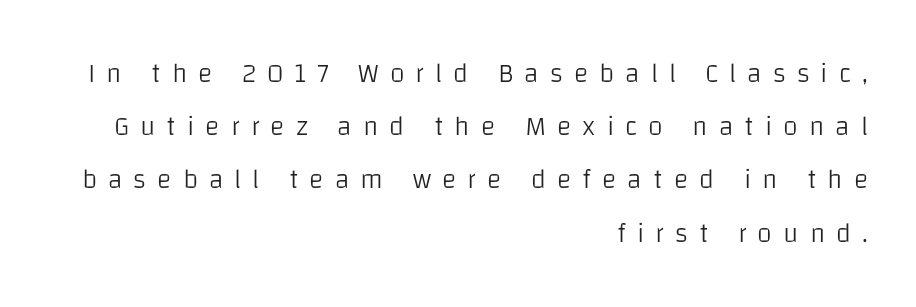
{"italic": "no", "bold": "no", "underline": "no", "align": "right", "line_spacing": "loose", "line_spacing_ratio": 1.97, "letter_spacing": "wide", "letter_spacing_em": 0.41, "glyph_px": 27}
